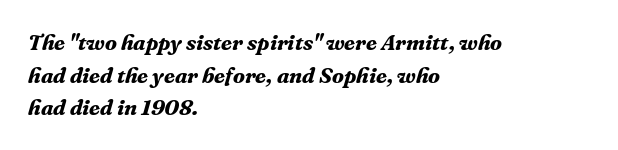
The typesetting leans heavy: a genuine bold. Notice how the passage keeps a crisp vertical edge on the left only. Is the type slanted? Yes — the strokes lean at a clear angle. Default kerning and tracking; the words read as compact shapes.
